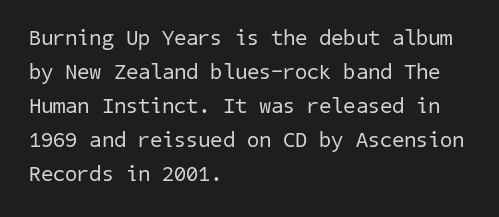
The image shows 22 px text type; set left-aligned, normal line spacing (1.55x), normal letter spacing, not underlined.
